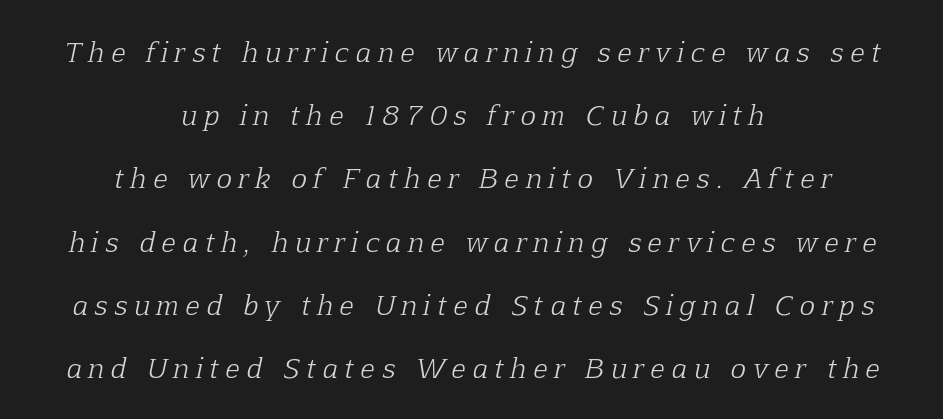
Notice how the stems are inclined rather than vertical — that's the hallmark of italics. How are the letters spaced? Widely, with obvious added tracking. No chunkiness to these letters — they're not bold. Leftover space on each line is divided equally before and after the words.
